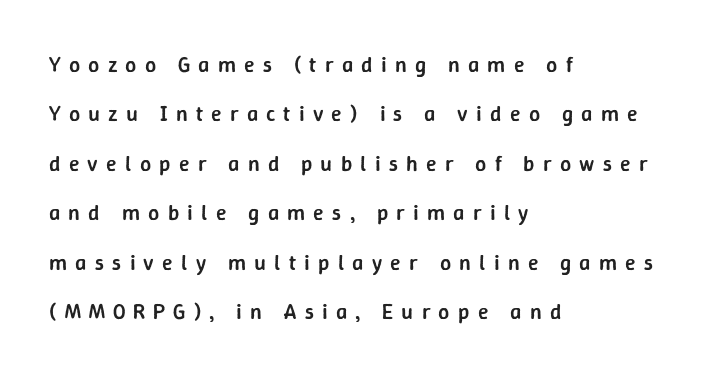
{"italic": "no", "bold": "semi", "underline": "no", "align": "left", "line_spacing": "loose", "line_spacing_ratio": 2.25, "letter_spacing": "wide", "letter_spacing_em": 0.37, "glyph_px": 22}
